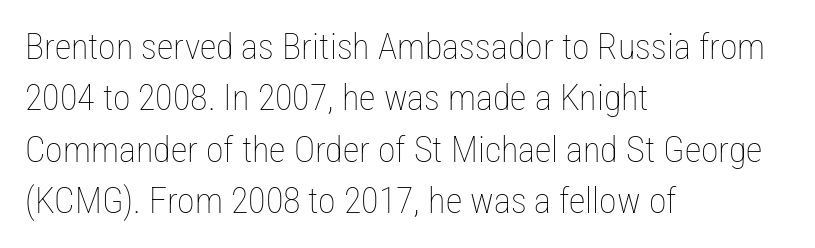
Q: Is the text bold? A: No.
Q: Is the text italic (slanted)? A: No, it is upright.
Q: Is the text underlined? A: No.
Q: How is the paragraph aligned? A: Left-aligned.
Q: Is the spacing between letters normal or unusually wide? A: Normal.
Q: Is the spacing between lines tight, normal or loose? A: Normal.
Q: Width (condensed, normal, or wide)? A: Condensed.
Q: Stroke contrast? A: Low.
Q: x-height? A: Medium.
Q: Monospaced? A: No.
